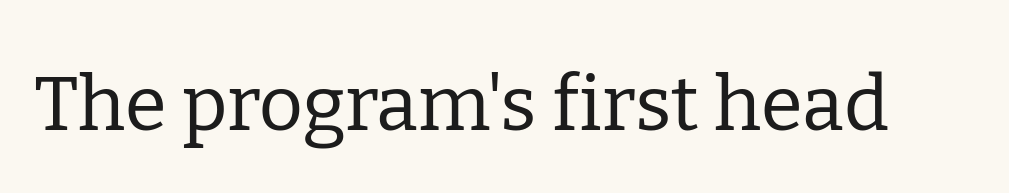
The image shows 76 px regular-weight serif type, upright; set normal letter spacing, not underlined; low stroke contrast and a medium x-height.
